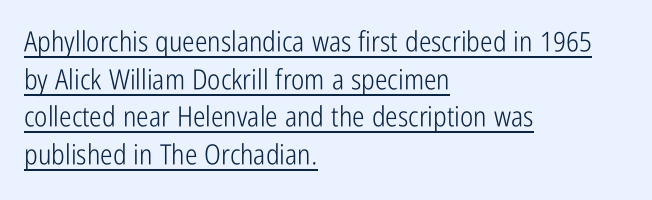
The image shows 28 px light, condensed sans-serif type, upright; set left-aligned, normal line spacing (1.34x), normal letter spacing, underlined; low stroke contrast and a medium x-height.
